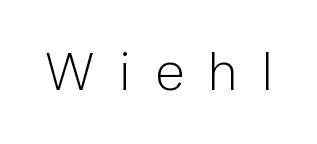
{"serif": "no", "italic": "no", "bold": "no", "weight": "light", "width": "normal", "stroke_contrast": "low", "x_height": "medium", "monospaced": "no", "underline": "no", "letter_spacing": "wide", "letter_spacing_em": 0.47, "glyph_px": 53}
